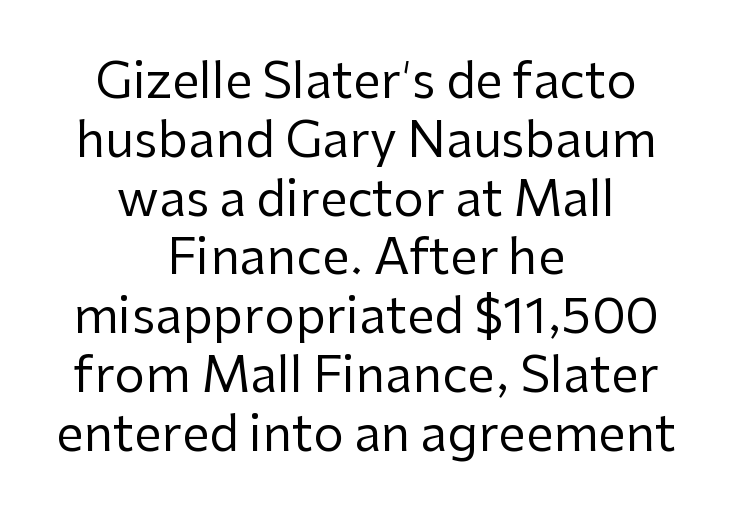
{"serif": "no", "italic": "no", "bold": "no", "weight": "regular", "width": "normal", "stroke_contrast": "low", "x_height": "medium", "monospaced": "no", "underline": "no", "align": "center", "line_spacing_ratio": 1.2, "letter_spacing": "normal", "letter_spacing_em": 0.0, "glyph_px": 49}
